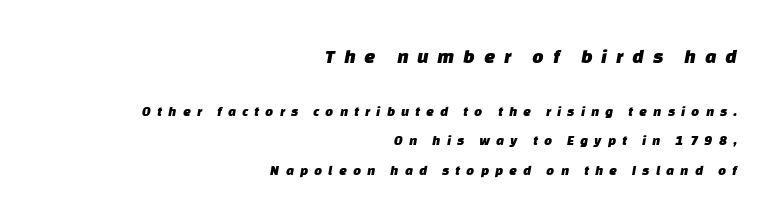
The image shows 20 px text type; set right-aligned, loose line spacing (2.1x), unusually wide letter spacing (+0.43 em), not underlined; the first (top) block is 1.43x larger.
